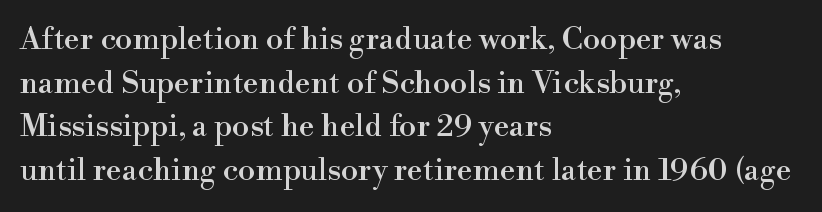
Q: Is the text italic (slanted)? A: No, it is upright.
Q: Is the typeface a serif or a sans-serif typeface? A: Serif.
Q: Is the text underlined? A: No.
Q: How is the paragraph aligned? A: Left-aligned.
Q: Is the spacing between letters normal or unusually wide? A: Normal.
Q: Is the spacing between lines tight, normal or loose? A: Normal.
Q: Width (condensed, normal, or wide)? A: Normal.
Q: Stroke contrast? A: High.
Q: x-height? A: Small.
Q: Monospaced? A: No.
